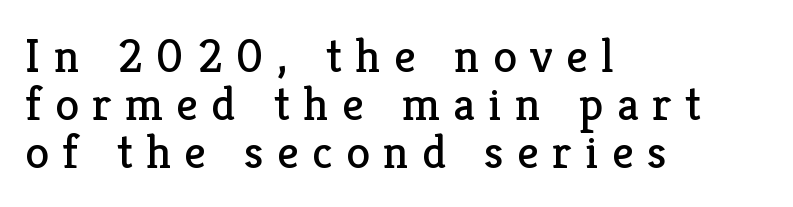
Honestly, the letter spacing is so wide it's the main thing you notice. Where is the straight margin? On the left. Do the letters lean? They stand straight. The characters are drawn with everyday or finer stroke widths. Summary of vertical rhythm: compact, with narrow interline spacing. Is this a fixed-width face? No — the glyphs have proportional, varying widths.
